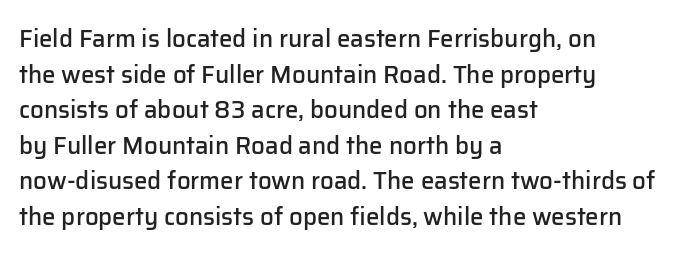
Q: Is the text bold? A: Semi-bold.
Q: Is the text italic (slanted)? A: No, it is upright.
Q: Is the text underlined? A: No.
Q: How is the paragraph aligned? A: Left-aligned.
Q: Is the spacing between letters normal or unusually wide? A: Normal.
Q: Is the spacing between lines tight, normal or loose? A: Normal.
